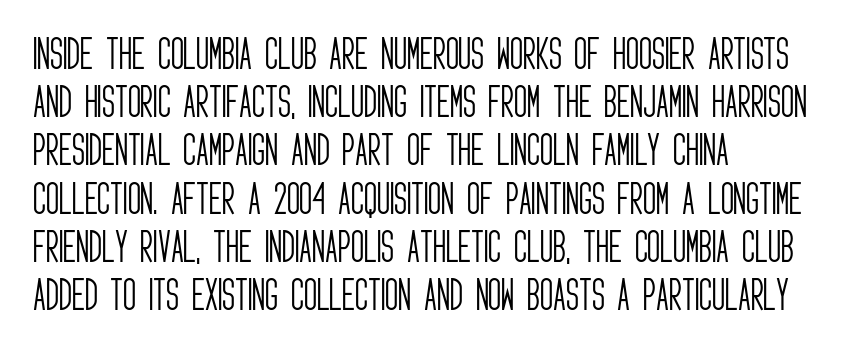
Q: Is the text bold? A: No.
Q: Is the text italic (slanted)? A: No, it is upright.
Q: Is the typeface a serif or a sans-serif typeface? A: Sans-serif.
Q: Is the text underlined? A: No.
Q: How is the paragraph aligned? A: Left-aligned.
Q: Is the spacing between letters normal or unusually wide? A: Normal.
Q: Is the spacing between lines tight, normal or loose? A: Normal.
Q: Width (condensed, normal, or wide)? A: Condensed.
Q: Stroke contrast? A: Low.
Q: x-height? A: Large.
Q: Monospaced? A: No.
